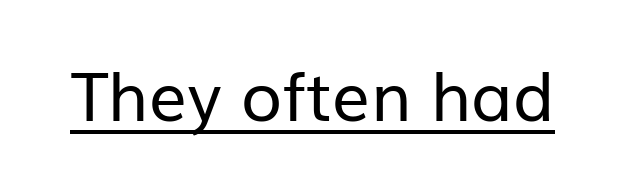
The image shows 67 px regular-weight sans-serif type, upright; set normal letter spacing, underlined; low stroke contrast and a medium x-height.
